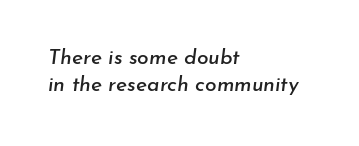
Which margin do the lines hug? The left one — the right edge is uneven. Tracking value appears to be zero — textbook default spacing. No word sits above an underline. One glance says typical: line gaps are just what's usual.
